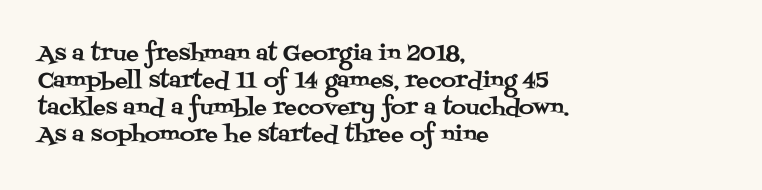
Q: Is the text italic (slanted)? A: No, it is upright.
Q: Is the text underlined? A: No.
Q: How is the paragraph aligned? A: Left-aligned.
Q: Is the spacing between letters normal or unusually wide? A: Normal.
Q: Is the spacing between lines tight, normal or loose? A: Normal.
